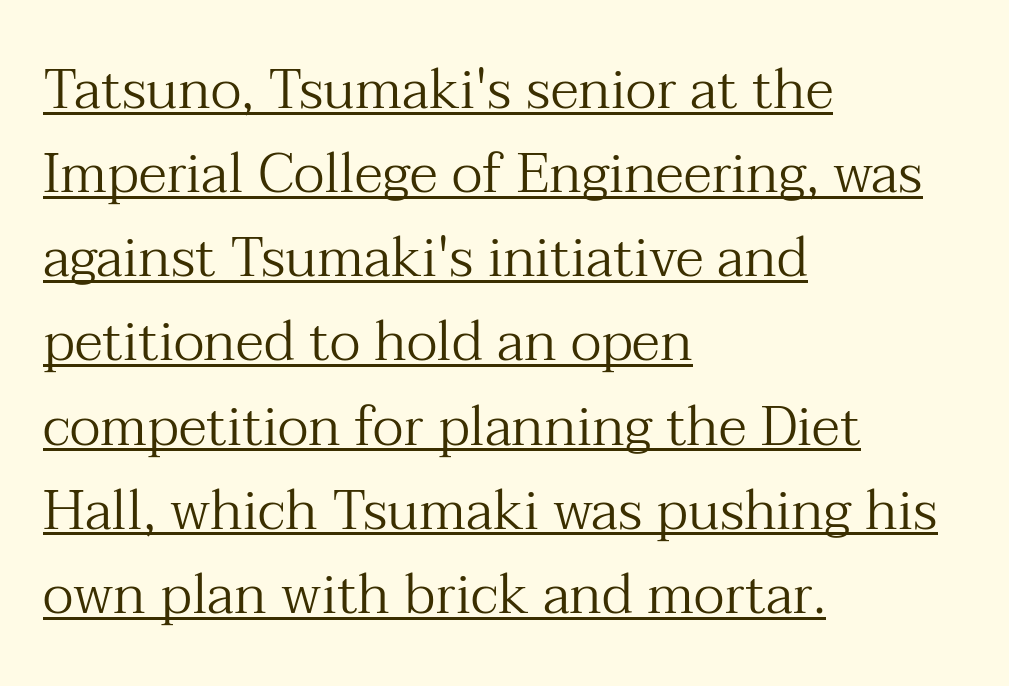
Q: Is the text bold? A: No.
Q: Is the text italic (slanted)? A: No, it is upright.
Q: Is the typeface a serif or a sans-serif typeface? A: Serif.
Q: Is the text underlined? A: Yes.
Q: How is the paragraph aligned? A: Left-aligned.
Q: Is the spacing between letters normal or unusually wide? A: Normal.
Q: Is the spacing between lines tight, normal or loose? A: Normal.
Q: Width (condensed, normal, or wide)? A: Normal.
Q: Stroke contrast? A: Medium.
Q: x-height? A: Medium.
Q: Monospaced? A: No.
